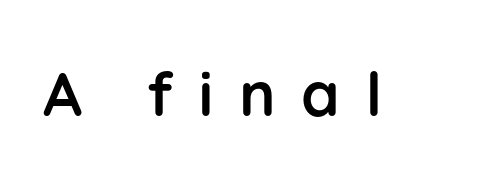
The image shows 61 px semibold sans-serif type, upright; set unusually wide letter spacing (+0.42 em), not underlined; low stroke contrast and a medium x-height.
